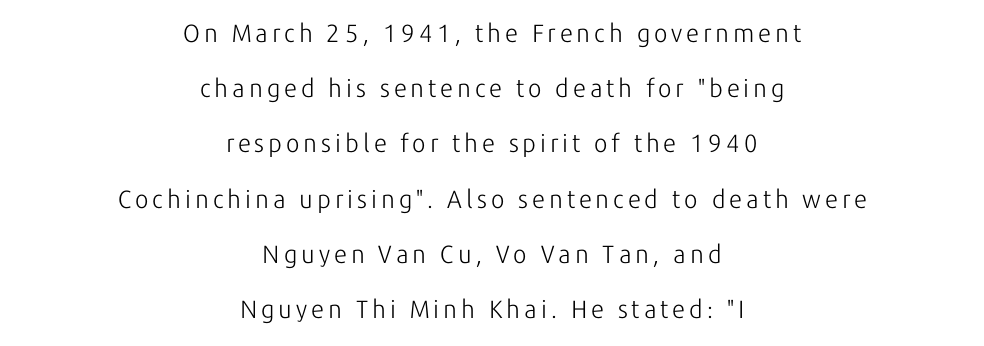
The string is rendered with underlining switched off. Vertical spacing — loose. Layout note: lines centered. Nothing heavy about these letters — not bold at all.
